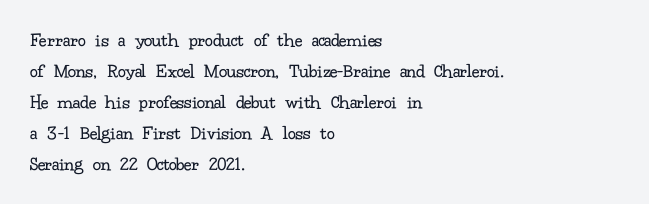
{"italic": "no", "bold": "no", "underline": "no", "align": "left", "line_spacing": "normal", "line_spacing_ratio": 1.55, "letter_spacing": "normal", "letter_spacing_em": 0.0, "glyph_px": 20}
